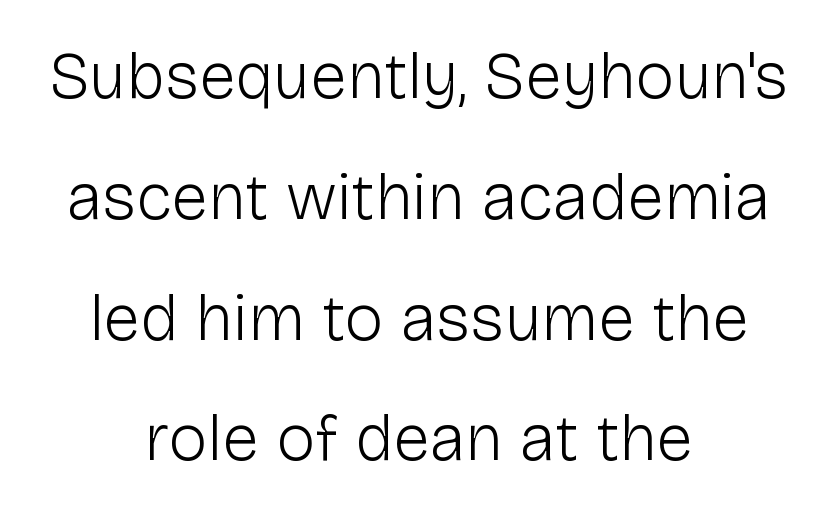
Q: Is the text bold? A: No.
Q: Is the text italic (slanted)? A: No, it is upright.
Q: Is the typeface a serif or a sans-serif typeface? A: Sans-serif.
Q: Is the text underlined? A: No.
Q: How is the paragraph aligned? A: Centered.
Q: Is the spacing between letters normal or unusually wide? A: Normal.
Q: Width (condensed, normal, or wide)? A: Normal.
Q: Stroke contrast? A: Low.
Q: x-height? A: Medium.
Q: Monospaced? A: No.
